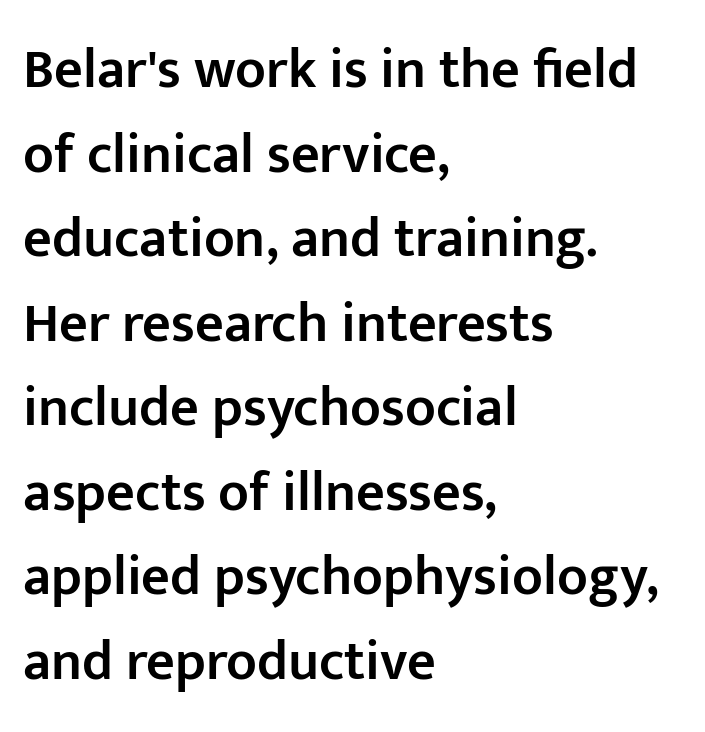
{"serif": "no", "italic": "no", "bold": "semi", "weight": "semibold", "width": "normal", "stroke_contrast": "low", "x_height": "medium", "monospaced": "no", "underline": "no", "align": "left", "line_spacing": "normal", "line_spacing_ratio": 1.51, "letter_spacing": "normal", "letter_spacing_em": 0.0, "glyph_px": 56}
